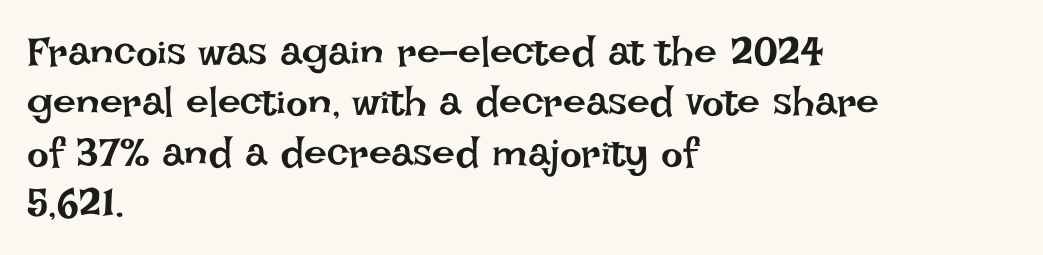
Q: Is the text bold? A: No.
Q: Is the text italic (slanted)? A: No, it is upright.
Q: Is the text underlined? A: No.
Q: How is the paragraph aligned? A: Left-aligned.
Q: Is the spacing between letters normal or unusually wide? A: Normal.
Q: Width (condensed, normal, or wide)? A: Normal.
Q: Stroke contrast? A: Low.
Q: x-height? A: Large.
Q: Monospaced? A: No.
